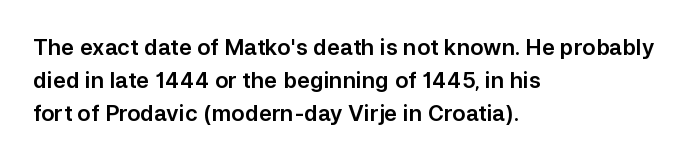
These lines keep a tight, regular rhythm from letter to letter. Vertical spacing — default. No word sits above an underline. The setting favours the left margin, as ordinary paragraphs usually do. The font's upright variant was chosen for this text.
